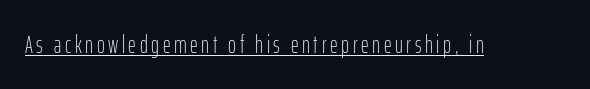
{"italic": "no", "bold": "no", "underline": "yes", "glyph_px": 24}
